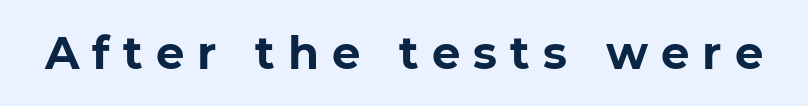
{"serif": "no", "italic": "no", "bold": "yes", "weight": "bold", "width": "normal", "stroke_contrast": "low", "x_height": "medium", "monospaced": "no", "underline": "no", "letter_spacing": "wide", "letter_spacing_em": 0.29, "glyph_px": 45}
